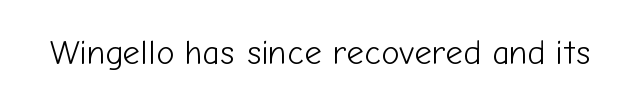
The image shows 34 px light sans-serif type, upright; set normal letter spacing, not underlined; low stroke contrast and a medium x-height.
